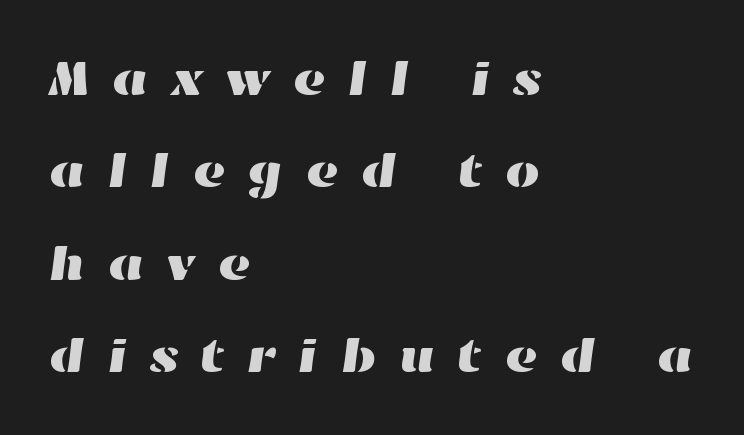
Which margin do the lines hug? The left one — the right edge is uneven. The space beneath each line is pristine and unruled. These lines are rendered in a variable-pitch font. Caption: expanded tracking, letters set apart.
